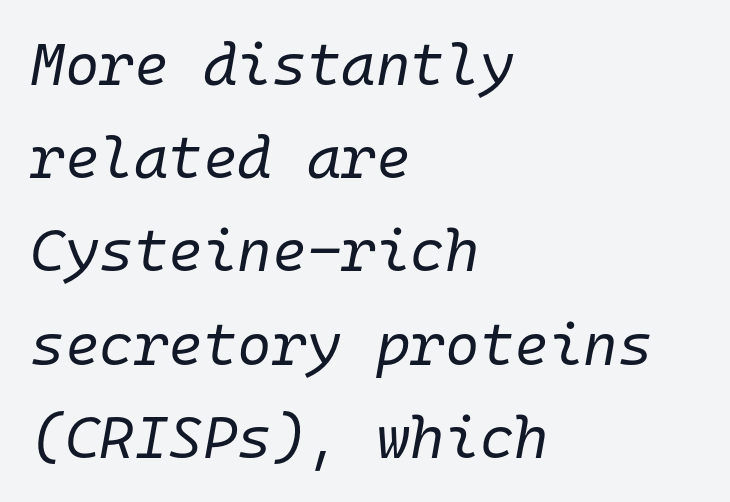
{"italic": "yes", "lean": "right", "slant_degrees": 10, "bold": "no", "weight": "regular", "width": "normal", "stroke_contrast": "low", "x_height": "medium", "monospaced": "yes", "underline": "no", "align": "left", "line_spacing": "normal", "line_spacing_ratio": 1.58, "letter_spacing": "normal", "letter_spacing_em": 0.0, "glyph_px": 59}
